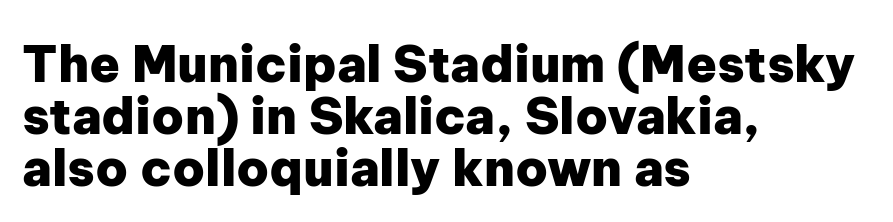
{"serif": "no", "italic": "no", "bold": "yes", "weight": "heavy", "width": "normal", "stroke_contrast": "low", "x_height": "medium", "monospaced": "no", "underline": "no", "align": "left", "line_spacing": "tight", "line_spacing_ratio": 1.04, "letter_spacing": "normal", "letter_spacing_em": 0.0, "glyph_px": 50}
